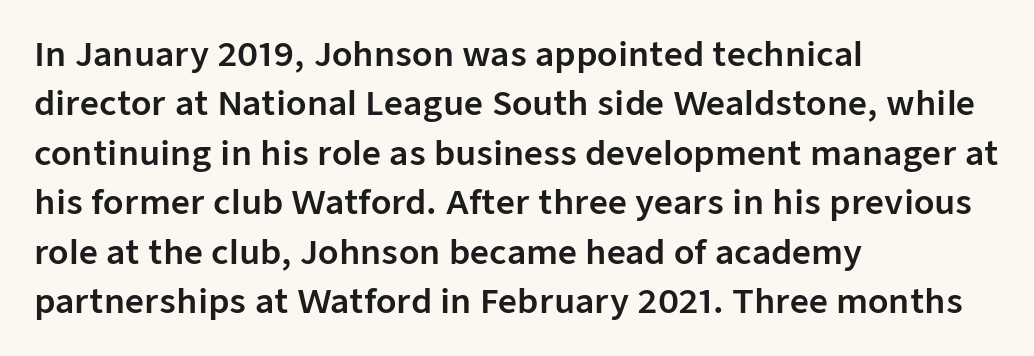
The image shows 33 px sans-serif type, upright; set left-aligned, normal line spacing (1.5x), normal letter spacing, not underlined; low stroke contrast and a medium x-height.
